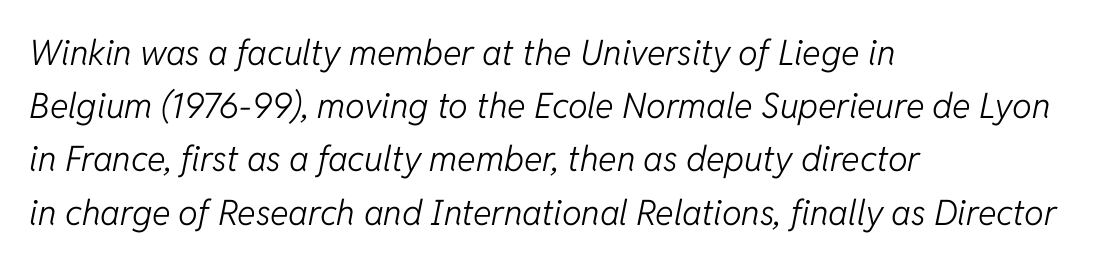
This rendering leaves character spacing at its baseline value. An italicized treatment has been applied to the whole sample. Spacing verdict: proportional, widths tailored to each character. A bare baseline throughout the passage.
